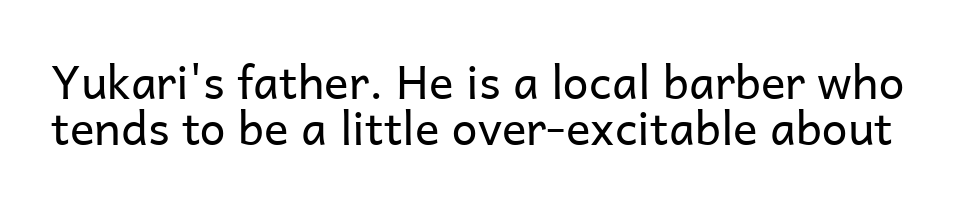
{"serif": "no", "italic": "no", "bold": "no", "weight": "regular", "width": "normal", "stroke_contrast": "low", "x_height": "medium", "monospaced": "no", "underline": "no", "line_spacing": "tight", "line_spacing_ratio": 1.01, "letter_spacing": "normal", "letter_spacing_em": 0.0, "glyph_px": 46}
